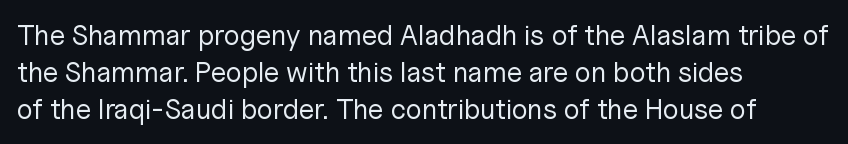
The image shows 28 px regular-weight sans-serif type, upright; set left-aligned, normal line spacing (1.33x), normal letter spacing, not underlined; low stroke contrast and a medium x-height.
